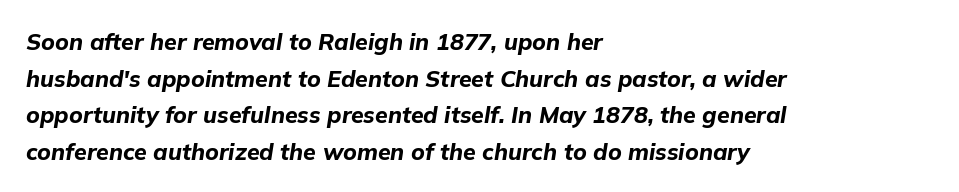
The image shows 23 px bold type, italic (leaning right); set left-aligned, normal line spacing (1.59x), normal letter spacing, not underlined.
